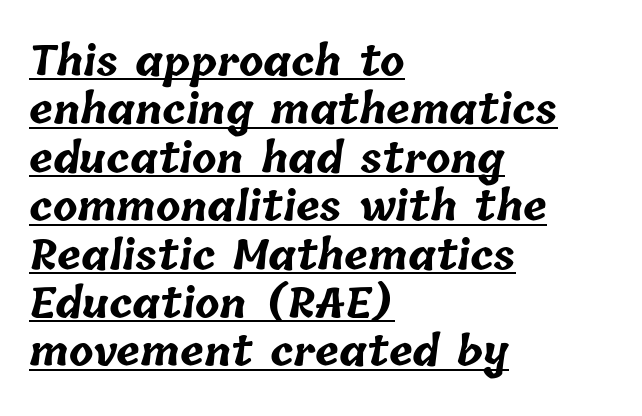
The image shows 40 px bold type; set left-aligned, line spacing 1.21x, normal letter spacing, underlined; low stroke contrast and a medium x-height.
